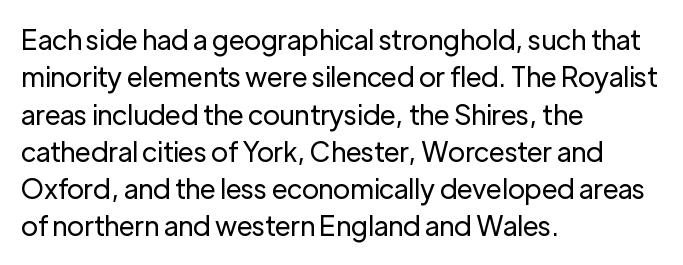
{"italic": "no", "bold": "no", "underline": "no", "align": "left", "line_spacing": "normal", "line_spacing_ratio": 1.38, "letter_spacing": "normal", "letter_spacing_em": 0.0, "glyph_px": 27}
